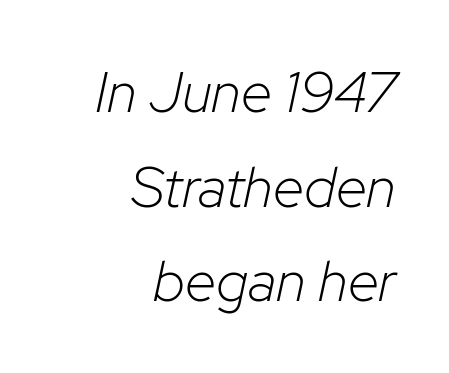
{"italic": "yes", "lean": "right", "slant_degrees": 12, "bold": "no", "weight": "light", "width": "normal", "stroke_contrast": "low", "x_height": "medium", "monospaced": "no", "underline": "no", "align": "right", "line_spacing": "normal", "line_spacing_ratio": 1.66, "letter_spacing": "normal", "letter_spacing_em": 0.0, "glyph_px": 57}
